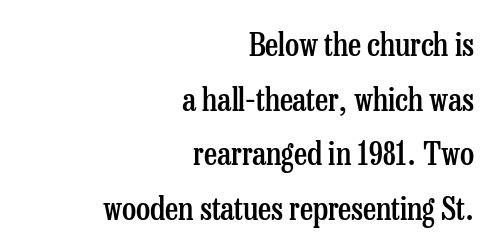
{"serif": "yes", "italic": "no", "bold": "semi", "weight": "semibold", "width": "condensed", "stroke_contrast": "low", "x_height": "medium", "monospaced": "no", "underline": "no", "align": "right", "line_spacing_ratio": 1.71, "letter_spacing": "normal", "letter_spacing_em": 0.0, "glyph_px": 32}
